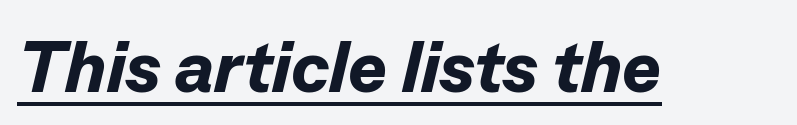
The image shows 73 px bold type, italic (leaning right); set normal letter spacing, underlined; low stroke contrast and a medium x-height.
